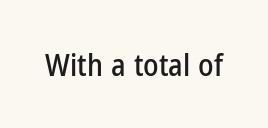
{"serif": "no", "italic": "no", "width": "condensed", "stroke_contrast": "low", "x_height": "medium", "monospaced": "no", "underline": "no", "letter_spacing": "normal", "letter_spacing_em": 0.0, "glyph_px": 31}
